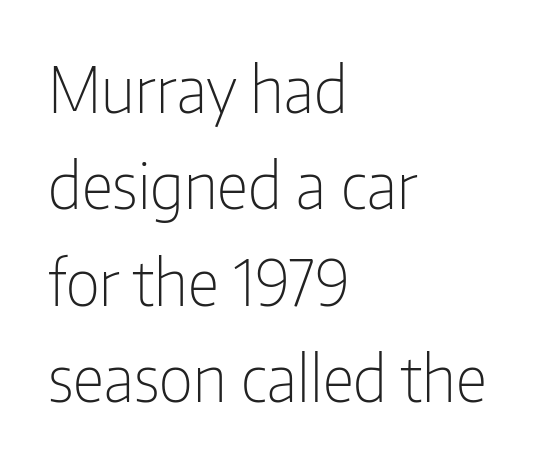
{"serif": "no", "italic": "no", "bold": "no", "weight": "light", "width": "condensed", "stroke_contrast": "low", "x_height": "medium", "monospaced": "no", "underline": "no", "align": "left", "line_spacing": "normal", "line_spacing_ratio": 1.53, "letter_spacing": "normal", "letter_spacing_em": 0.0, "glyph_px": 63}
